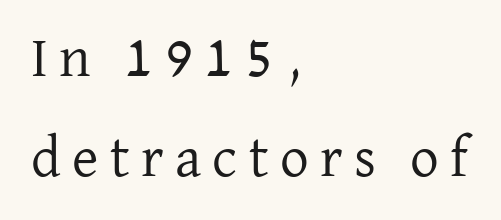
Q: Is the text bold? A: No.
Q: Is the text italic (slanted)? A: No, it is upright.
Q: Is the typeface a serif or a sans-serif typeface? A: Serif.
Q: Is the text underlined? A: No.
Q: How is the paragraph aligned? A: Left-aligned.
Q: Is the spacing between letters normal or unusually wide? A: Unusually wide.
Q: Width (condensed, normal, or wide)? A: Normal.
Q: Stroke contrast? A: Low.
Q: x-height? A: Medium.
Q: Monospaced? A: No.
